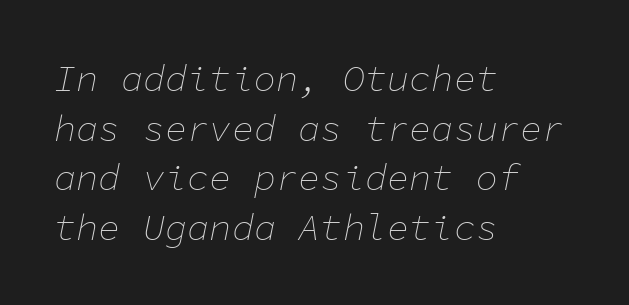
The typeface has the unassuming heft of standard copy or less. The letterforms sit shoulder to shoulder at normal distance. These lines are rendered in a fixed-pitch font. Layout note: lines flush left. The line-height multiplier appears to be the usual default.
